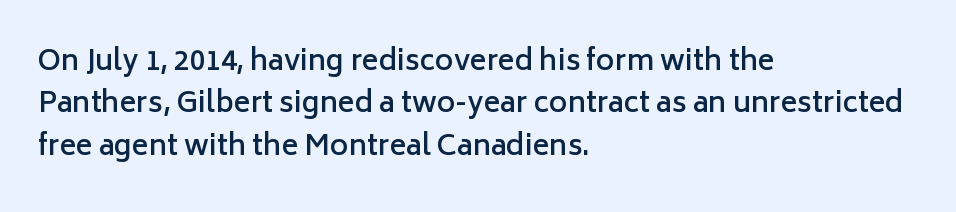
{"serif": "no", "italic": "no", "bold": "semi", "weight": "semibold", "width": "normal", "stroke_contrast": "low", "x_height": "medium", "monospaced": "no", "underline": "no", "align": "left", "line_spacing": "normal", "line_spacing_ratio": 1.51, "letter_spacing": "normal", "letter_spacing_em": 0.0, "glyph_px": 28}
